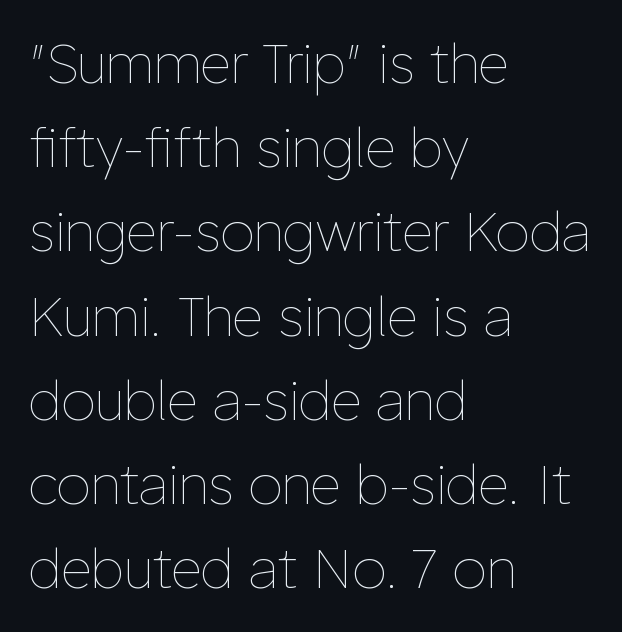
Q: Is the text bold? A: No.
Q: Is the text italic (slanted)? A: No, it is upright.
Q: Is the text underlined? A: No.
Q: How is the paragraph aligned? A: Left-aligned.
Q: Is the spacing between letters normal or unusually wide? A: Normal.
Q: Is the spacing between lines tight, normal or loose? A: Normal.
Q: Width (condensed, normal, or wide)? A: Normal.
Q: Stroke contrast? A: Low.
Q: x-height? A: Medium.
Q: Monospaced? A: No.
